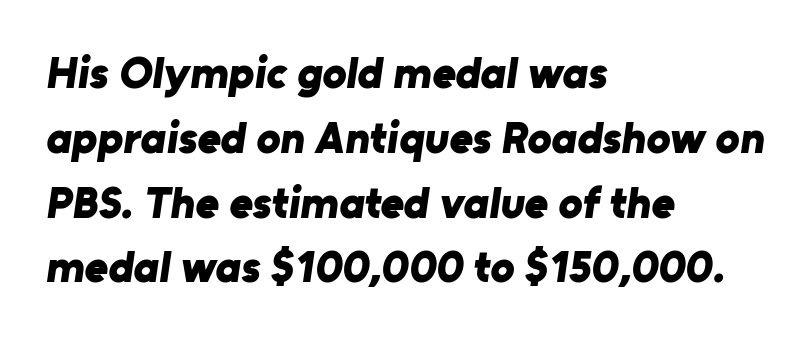
Q: Is the text bold? A: Yes.
Q: Is the typeface a serif or a sans-serif typeface? A: Sans-serif.
Q: Is the text underlined? A: No.
Q: How is the paragraph aligned? A: Left-aligned.
Q: Is the spacing between letters normal or unusually wide? A: Normal.
Q: Is the spacing between lines tight, normal or loose? A: Normal.
Q: Width (condensed, normal, or wide)? A: Normal.
Q: Stroke contrast? A: Low.
Q: x-height? A: Medium.
Q: Monospaced? A: No.
